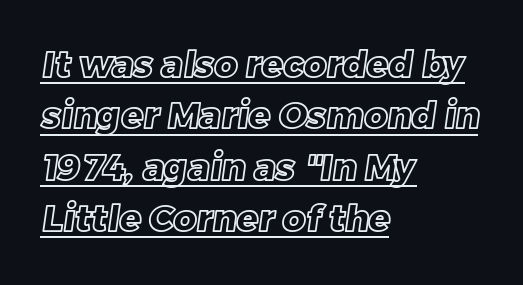
{"width": "normal", "x_height": "large", "monospaced": "no", "underline": "yes", "align": "left", "line_spacing": "normal", "line_spacing_ratio": 1.43, "letter_spacing": "normal", "letter_spacing_em": 0.0, "glyph_px": 36}
